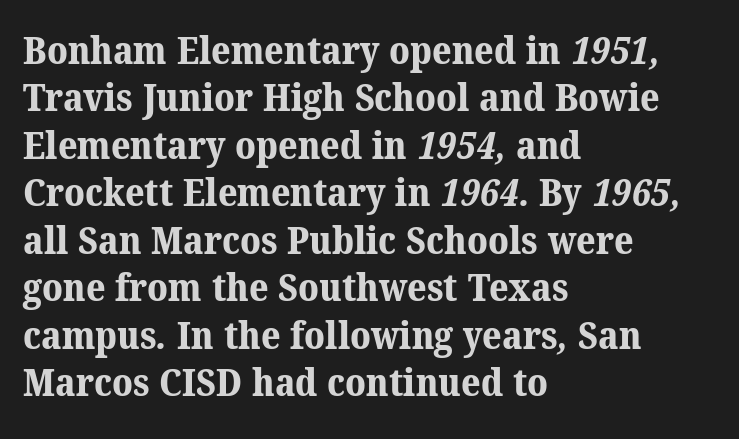
The image shows 38 px bold serif type; set left-aligned, normal line spacing (1.25x), normal letter spacing, not underlined; medium stroke contrast and a medium x-height.
